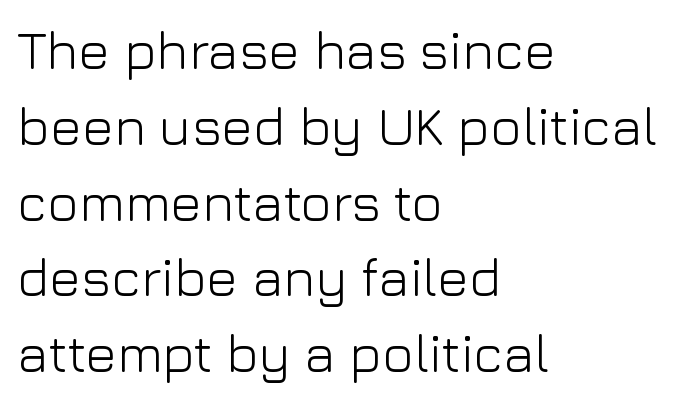
The image shows 53 px light sans-serif type, upright; set left-aligned, normal line spacing (1.43x), normal letter spacing, not underlined; low stroke contrast and a medium x-height.
